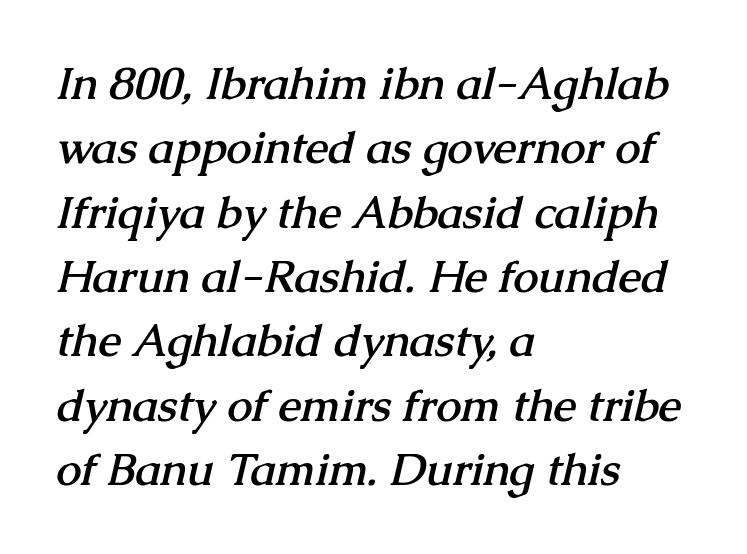
You could call the tracking neutral — neither tight nor loose. The lines are quadded left. Vertical spacing — default. Each glyph is drawn with heavy, bold strokes. Note the varied advance widths — an 'i' is clearly narrower than an 'm'. Type without underlining.
